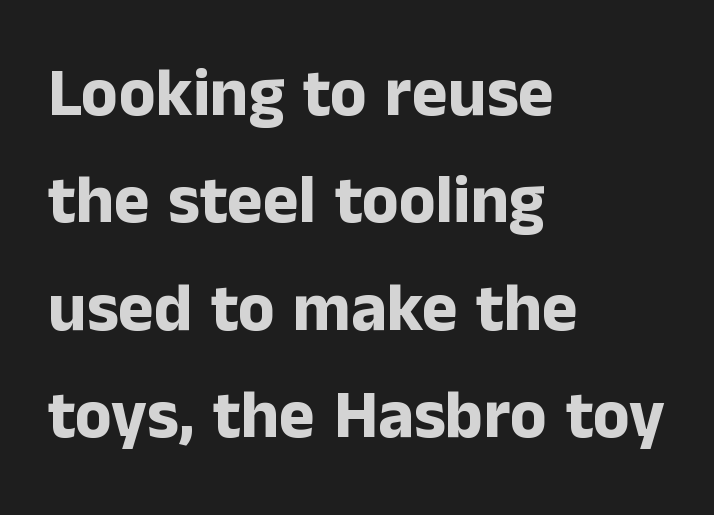
The image shows 68 px bold sans-serif type, upright; set left-aligned, normal line spacing (1.58x), normal letter spacing, not underlined; low stroke contrast and a medium x-height.
